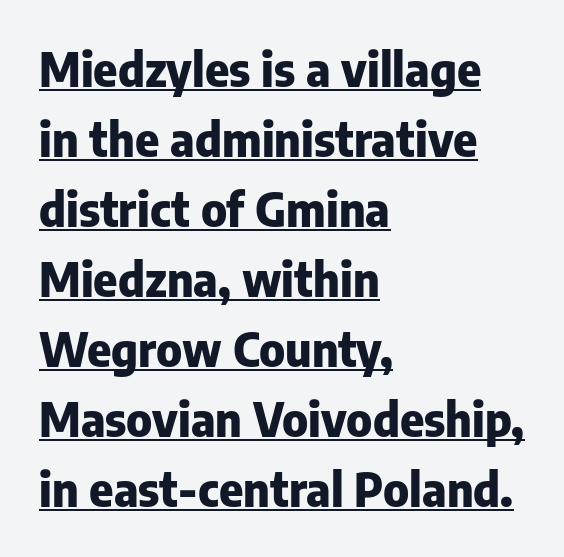
The image shows 46 px heavy sans-serif type, upright; set left-aligned, normal line spacing (1.52x), normal letter spacing, underlined; low stroke contrast and a medium x-height.
